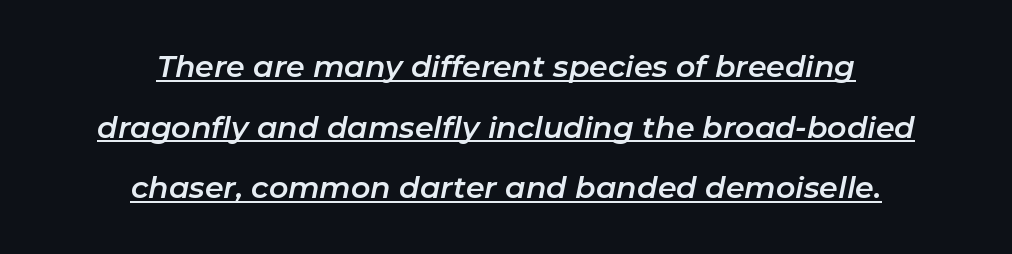
{"italic": "yes", "lean": "right", "slant_degrees": 11, "width": "normal", "stroke_contrast": "low", "x_height": "medium", "monospaced": "no", "underline": "yes", "align": "center", "line_spacing": "loose", "line_spacing_ratio": 2.02, "letter_spacing": "normal", "letter_spacing_em": 0.0, "glyph_px": 30}
